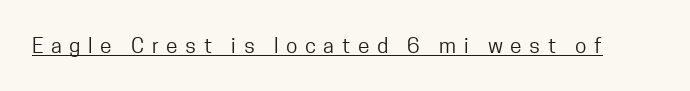
The type sits square on the baseline with zero lean. Vertical stems look standard width or narrower in stroke. The letterforms stand isolated, each surrounded by extra space. The sample's only ornament is a line tracing under the words.
